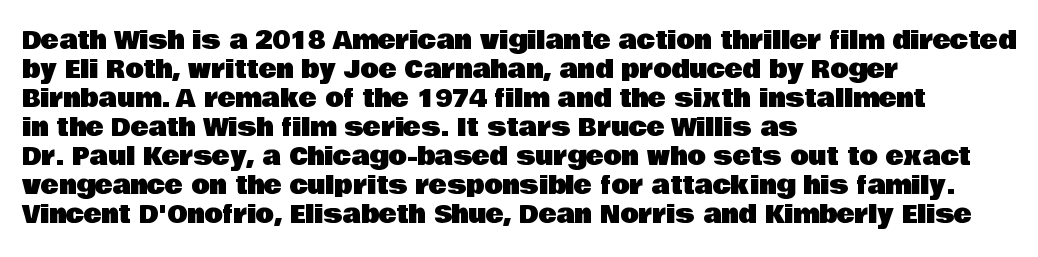
Q: Is the text italic (slanted)? A: No, it is upright.
Q: Is the text underlined? A: No.
Q: How is the paragraph aligned? A: Left-aligned.
Q: Is the spacing between letters normal or unusually wide? A: Normal.
